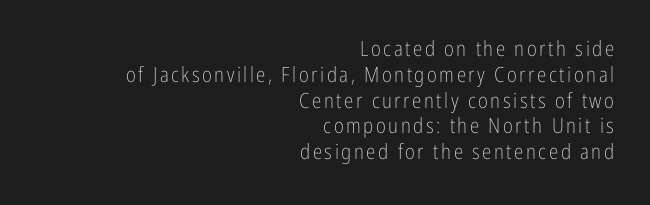
The paragraph has a hard right edge and a soft left edge. The letterforms sit at book weight or below. The strip under each line holds only bare page. Ascenders rise straight up at ninety degrees.
